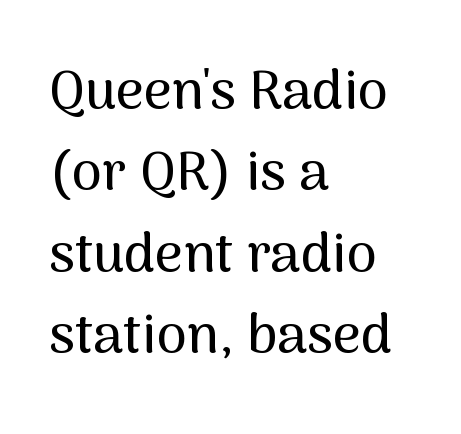
Q: Is the text italic (slanted)? A: No, it is upright.
Q: Is the typeface a serif or a sans-serif typeface? A: Sans-serif.
Q: Is the text underlined? A: No.
Q: How is the paragraph aligned? A: Left-aligned.
Q: Is the spacing between letters normal or unusually wide? A: Normal.
Q: Is the spacing between lines tight, normal or loose? A: Normal.
Q: Width (condensed, normal, or wide)? A: Normal.
Q: Stroke contrast? A: Medium.
Q: x-height? A: Medium.
Q: Monospaced? A: No.
